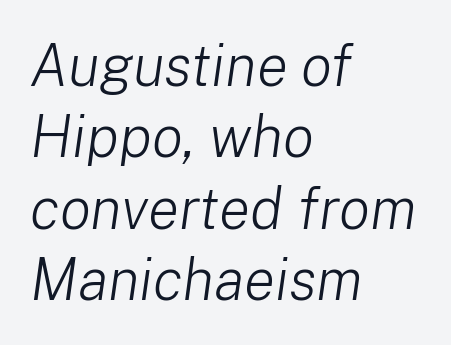
Q: Is the text bold? A: No.
Q: Is the text italic (slanted)? A: Yes, it leans right by about 8 degrees.
Q: Is the text underlined? A: No.
Q: How is the paragraph aligned? A: Left-aligned.
Q: Is the spacing between letters normal or unusually wide? A: Normal.
Q: Width (condensed, normal, or wide)? A: Normal.
Q: Stroke contrast? A: Low.
Q: x-height? A: Medium.
Q: Monospaced? A: No.
